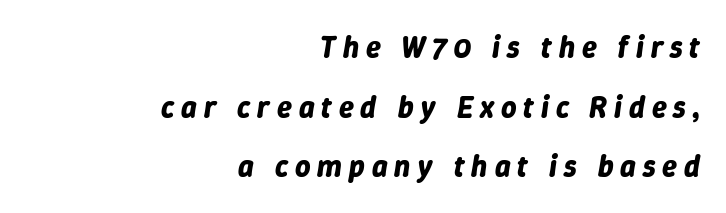
The image shows 30 px bold type, italic (leaning right); set right-aligned, loose line spacing (1.99x), unusually wide letter spacing (+0.23 em), not underlined; low stroke contrast and a medium x-height.
